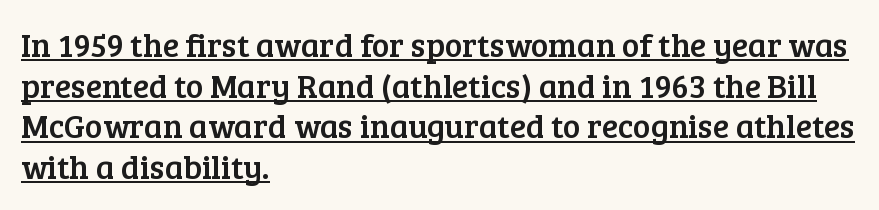
The image shows 33 px serif type, upright; set left-aligned, line spacing 1.23x, normal letter spacing, underlined; low stroke contrast and a medium x-height.
